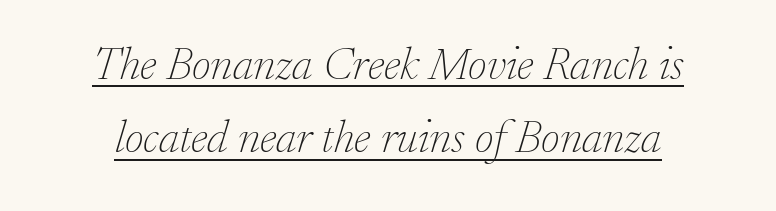
{"serif": "yes", "italic": "yes", "lean": "right", "slant_degrees": 17, "bold": "no", "weight": "thin", "width": "normal", "stroke_contrast": "low", "x_height": "small", "monospaced": "no", "underline": "yes", "line_spacing": "normal", "line_spacing_ratio": 1.59, "letter_spacing": "normal", "letter_spacing_em": 0.0, "glyph_px": 46}
